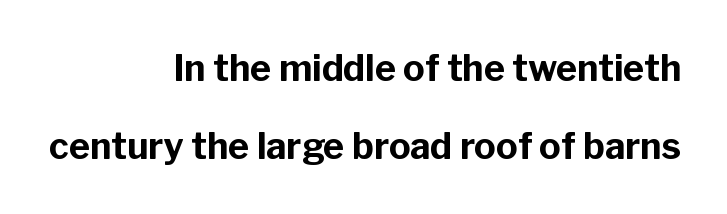
Strong, thick strokes mark this as bold type. Varying glyph widths throughout — classic text-font behaviour. Visually the block forms a straight wall on the right and a jagged coastline on the left. How are the letters spaced? Ordinarily, with no added tracking.
